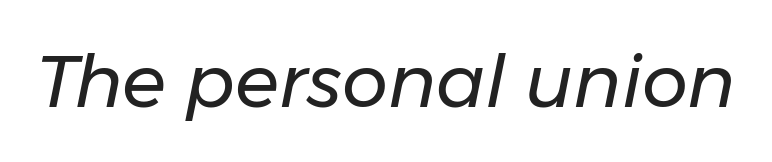
{"italic": "yes", "lean": "right", "slant_degrees": 11, "bold": "no", "weight": "regular", "width": "normal", "stroke_contrast": "low", "x_height": "medium", "monospaced": "no", "underline": "no", "letter_spacing": "normal", "letter_spacing_em": 0.0, "glyph_px": 73}
